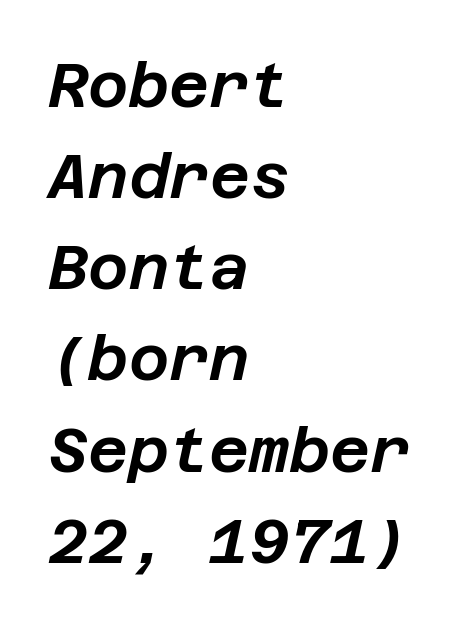
Q: Is the text italic (slanted)? A: Yes, it leans right by about 12 degrees.
Q: Is the text underlined? A: No.
Q: How is the paragraph aligned? A: Left-aligned.
Q: Is the spacing between letters normal or unusually wide? A: Normal.
Q: Is the spacing between lines tight, normal or loose? A: Normal.
Q: Width (condensed, normal, or wide)? A: Normal.
Q: Stroke contrast? A: Low.
Q: x-height? A: Large.
